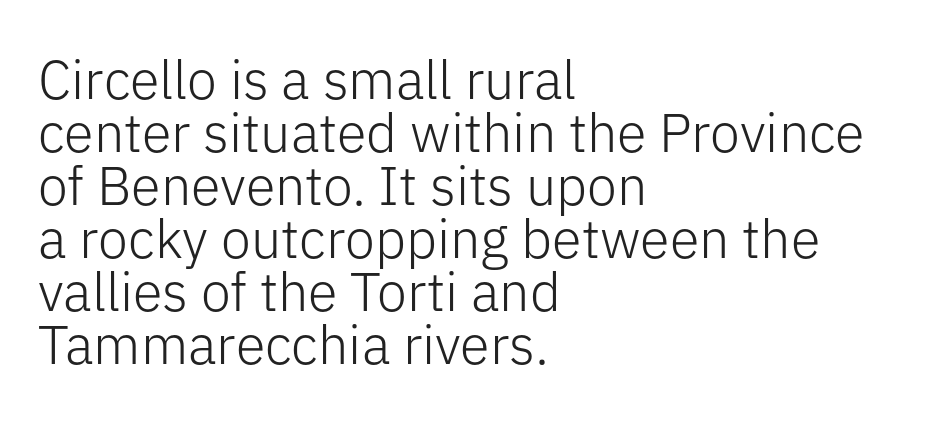
Stroke thickness stays within the range of a standard reading face or lighter. A classic flush-left, rag-right setting is used for this passage. This is the regular roman posture of the typeface. Leading is clearly below the norm, producing a dense column. How are the letters spaced? Ordinarily, with no added tracking.
